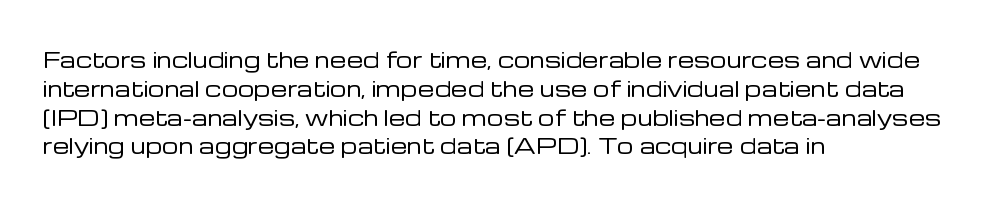
The image shows 21 px text type, upright; set left-aligned, normal line spacing (1.37x), normal letter spacing, not underlined.
